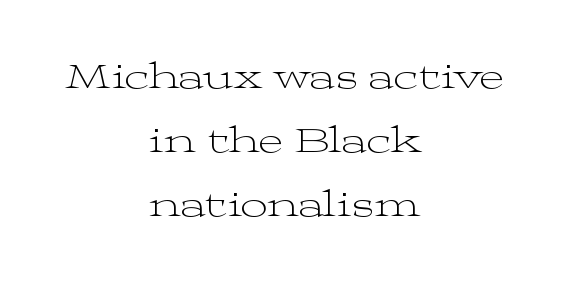
The image shows 38 px light, wide serif type, upright; set centered, normal line spacing (1.68x), normal letter spacing, not underlined; medium stroke contrast and a medium x-height.
